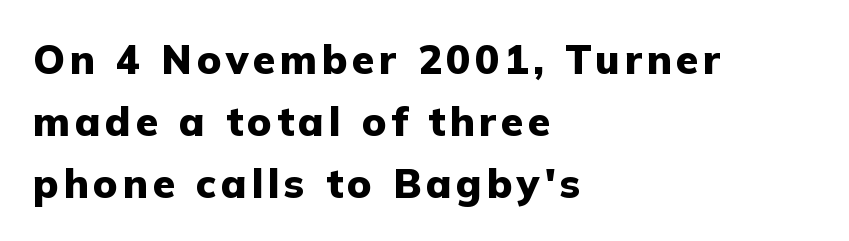
{"serif": "no", "italic": "no", "bold": "yes", "weight": "heavy", "width": "normal", "stroke_contrast": "low", "x_height": "medium", "monospaced": "no", "underline": "no", "align": "left", "line_spacing": "normal", "line_spacing_ratio": 1.55, "glyph_px": 40}
